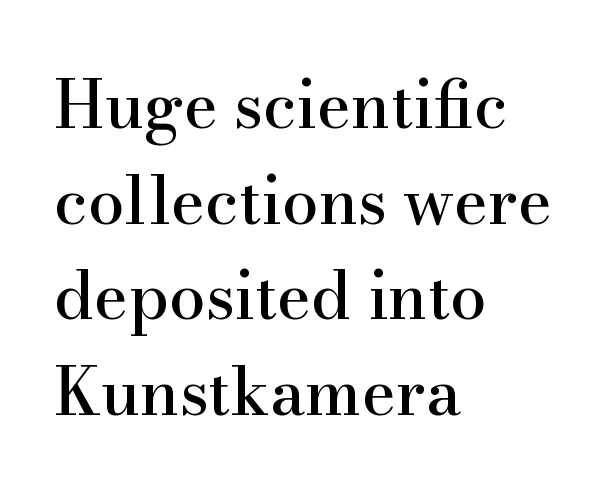
The image shows 65 px serif type, upright; set left-aligned, normal line spacing (1.47x), normal letter spacing, not underlined; high stroke contrast and a small x-height.
